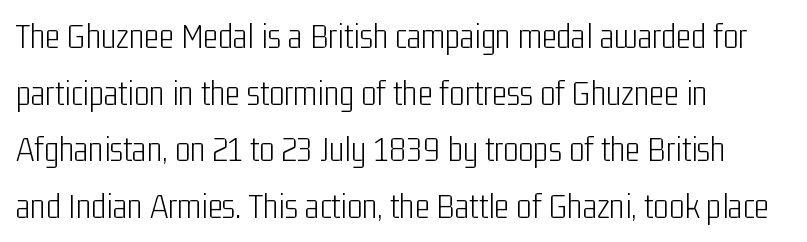
The zone under the glyphs is completely vacant. This sample has the flowing, uneven cadence of proportional lettering. Ordinary non-slanted type is in use. Compared with typical paragraphs, the rows here are spaced about the same.
